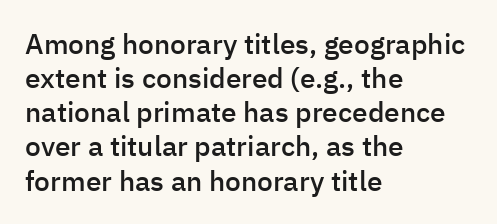
{"serif": "no", "italic": "no", "bold": "semi", "weight": "semibold", "width": "normal", "stroke_contrast": "low", "x_height": "medium", "monospaced": "no", "underline": "no", "align": "left", "line_spacing_ratio": 1.22, "letter_spacing": "normal", "letter_spacing_em": 0.0, "glyph_px": 28}
